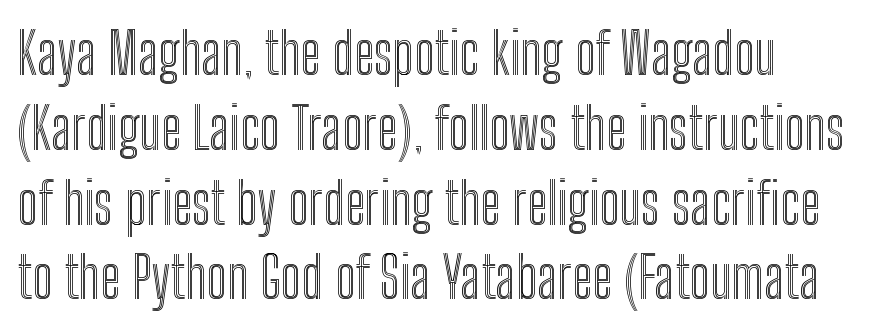
Q: Is the text italic (slanted)? A: No, it is upright.
Q: Is the text underlined? A: No.
Q: How is the paragraph aligned? A: Left-aligned.
Q: Is the spacing between letters normal or unusually wide? A: Normal.
Q: Is the spacing between lines tight, normal or loose? A: Normal.
Q: Width (condensed, normal, or wide)? A: Condensed.
Q: x-height? A: Medium.
Q: Monospaced? A: No.
